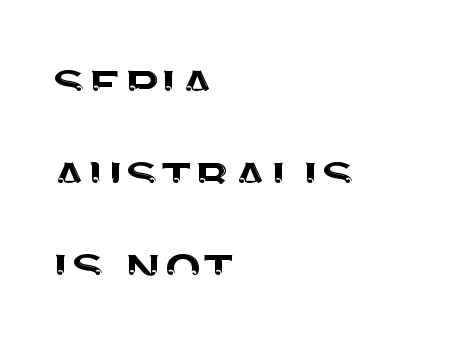
{"serif": "no", "italic": "no", "width": "normal", "stroke_contrast": "medium", "x_height": "large", "monospaced": "no", "underline": "no", "align": "left", "line_spacing": "normal", "line_spacing_ratio": 1.51, "letter_spacing": "normal", "letter_spacing_em": 0.0, "glyph_px": 61}
